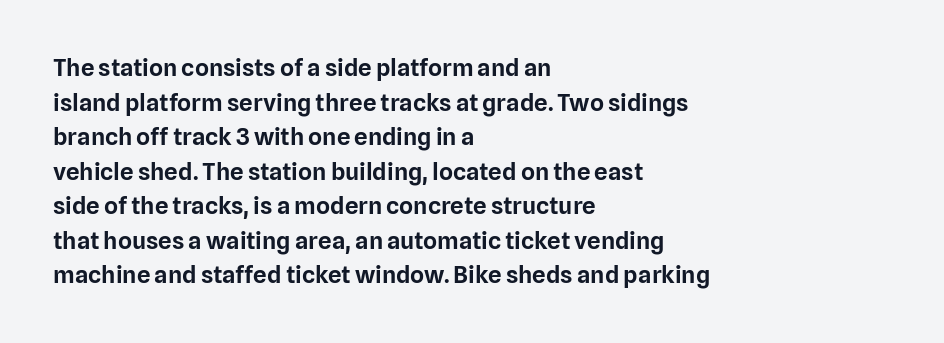
{"italic": "no", "underline": "no", "align": "left", "line_spacing": "normal", "line_spacing_ratio": 1.44, "letter_spacing": "normal", "letter_spacing_em": 0.0, "glyph_px": 24}
